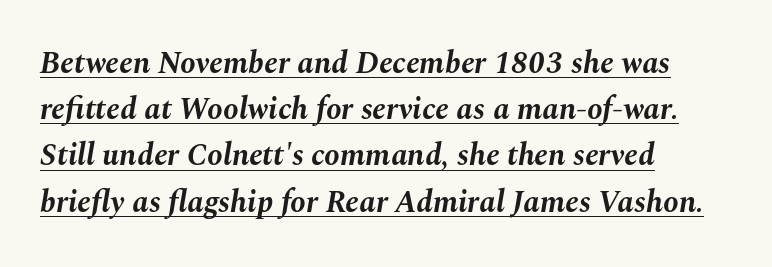
Q: Is the text bold? A: Yes.
Q: Is the text italic (slanted)? A: Yes, it leans right by about 10 degrees.
Q: Is the text underlined? A: Yes.
Q: How is the paragraph aligned? A: Left-aligned.
Q: Is the spacing between letters normal or unusually wide? A: Normal.
Q: Is the spacing between lines tight, normal or loose? A: Normal.
Q: Width (condensed, normal, or wide)? A: Normal.
Q: Stroke contrast? A: Medium.
Q: x-height? A: Medium.
Q: Monospaced? A: No.
